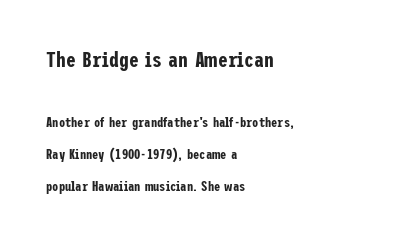
Q: Is the text italic (slanted)? A: No, it is upright.
Q: Is the text underlined? A: No.
Q: How is the paragraph aligned? A: Left-aligned.
Q: Is the spacing between letters normal or unusually wide? A: Normal.
Q: Is the spacing between lines tight, normal or loose? A: Loose.
Q: Which block of text is set in a larger size, the first (top) or the second (bottom)? A: The first (top) one.
